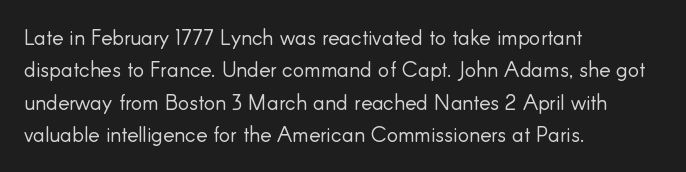
Q: Is the text bold? A: No.
Q: Is the text italic (slanted)? A: No, it is upright.
Q: Is the text underlined? A: No.
Q: How is the paragraph aligned? A: Left-aligned.
Q: Is the spacing between letters normal or unusually wide? A: Normal.
Q: Is the spacing between lines tight, normal or loose? A: Normal.
